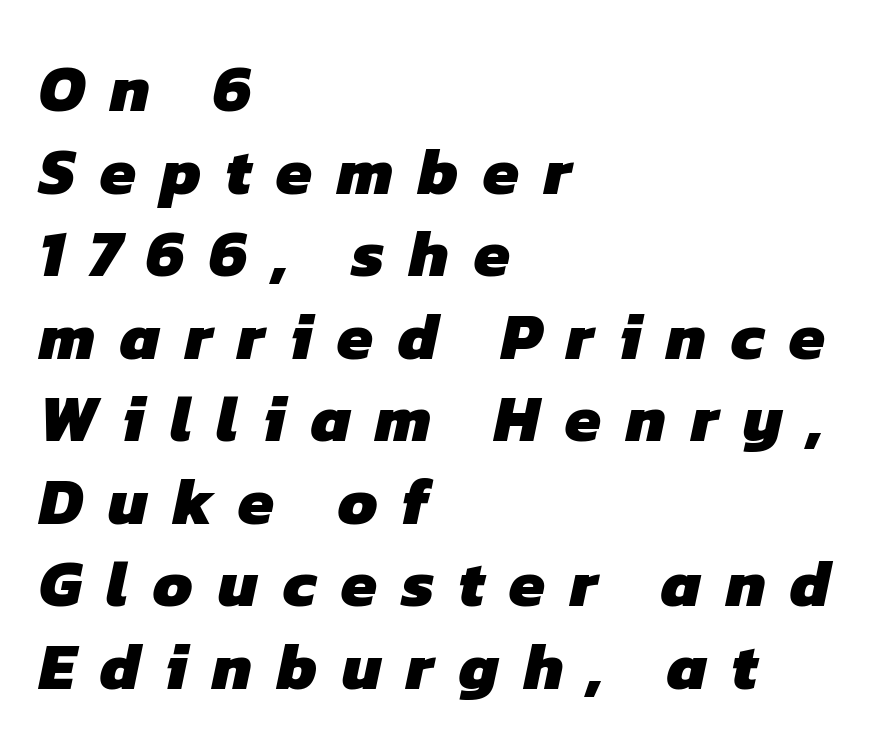
{"serif": "no", "bold": "yes", "weight": "heavy", "width": "normal", "stroke_contrast": "low", "x_height": "medium", "monospaced": "no", "underline": "no", "align": "left", "line_spacing": "normal", "line_spacing_ratio": 1.27, "letter_spacing": "wide", "letter_spacing_em": 0.38, "glyph_px": 65}
